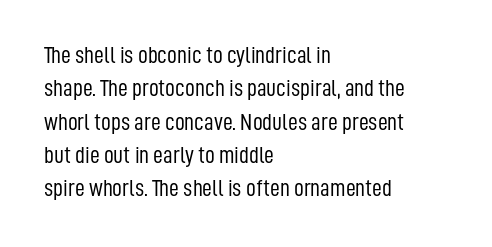
{"italic": "no", "bold": "no", "underline": "no", "align": "left", "line_spacing": "normal", "line_spacing_ratio": 1.39, "letter_spacing": "normal", "letter_spacing_em": 0.0, "glyph_px": 24}
